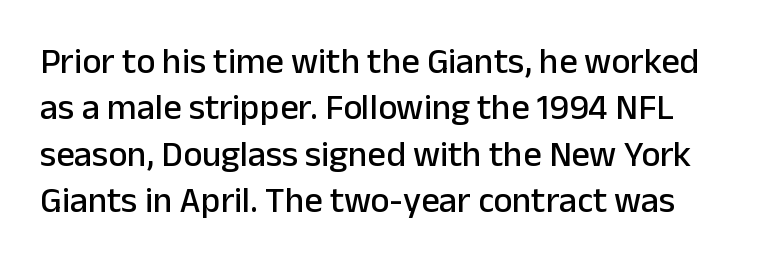
Q: Is the text italic (slanted)? A: No, it is upright.
Q: Is the typeface a serif or a sans-serif typeface? A: Sans-serif.
Q: Is the text underlined? A: No.
Q: Is the spacing between letters normal or unusually wide? A: Normal.
Q: Is the spacing between lines tight, normal or loose? A: Normal.
Q: Width (condensed, normal, or wide)? A: Normal.
Q: Stroke contrast? A: Low.
Q: x-height? A: Medium.
Q: Monospaced? A: No.
